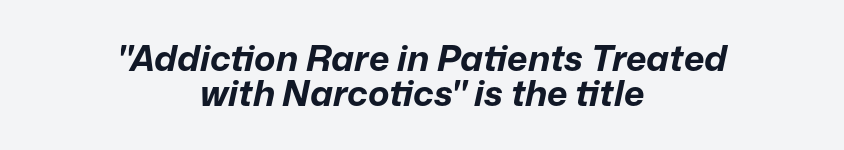
Look at the stroke-to-counter ratio: heavy, a bold. Honestly, the rows look squashed on top of each other. The text block is weighted toward neither margin, spreading evenly from the middle. Decoration check: the copy has no underline. The type is set solid horizontally, with unmodified tracking. The rendering applies a slant to the glyphs.
